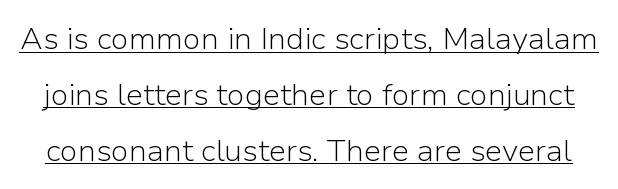
The image shows 31 px light sans-serif type, upright; set line spacing 1.8x, normal letter spacing, underlined; low stroke contrast and a medium x-height.
